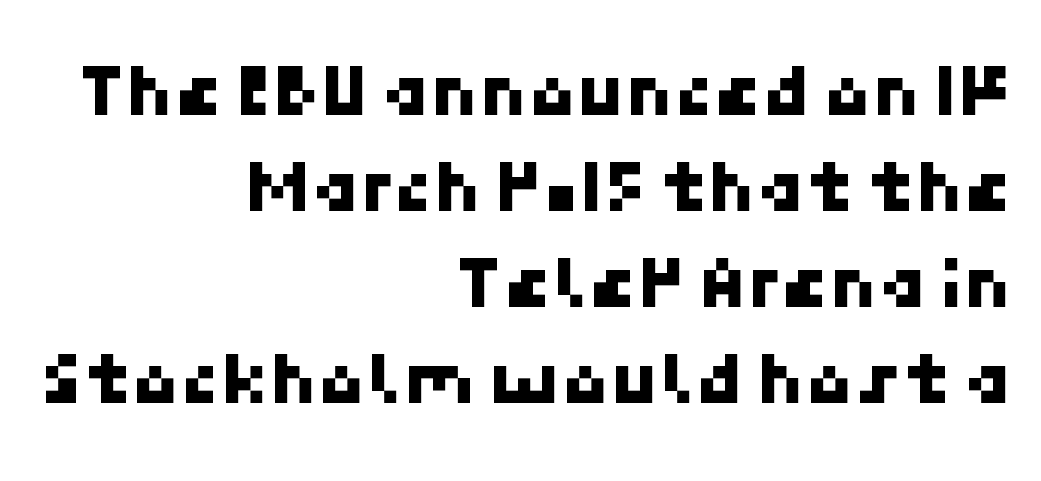
The image shows 78 px sans-serif type; set right-aligned, line spacing 1.23x, normal letter spacing, not underlined; low stroke contrast and a medium x-height.
